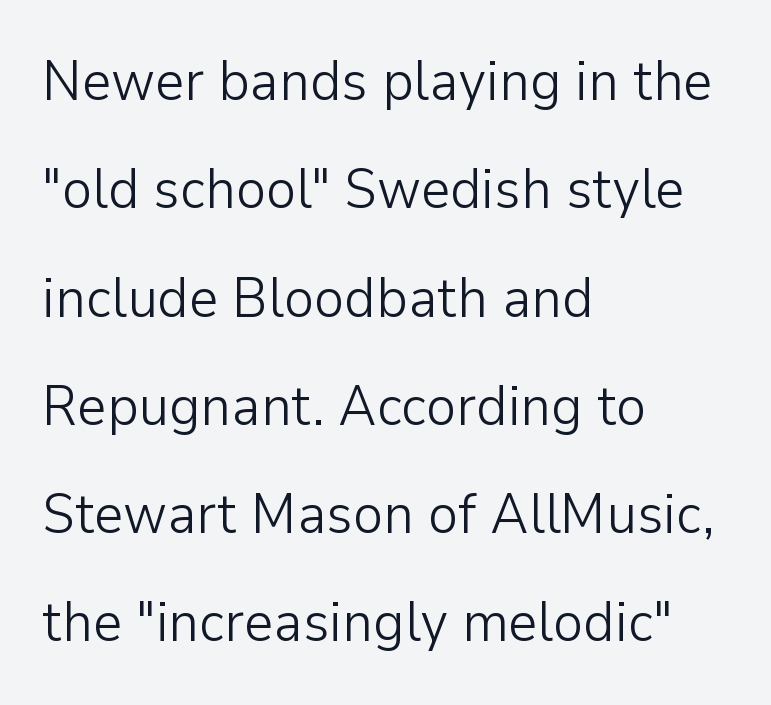
The image shows 57 px light sans-serif type, upright; set left-aligned, loose line spacing (1.9x), normal letter spacing, not underlined; low stroke contrast and a medium x-height.
